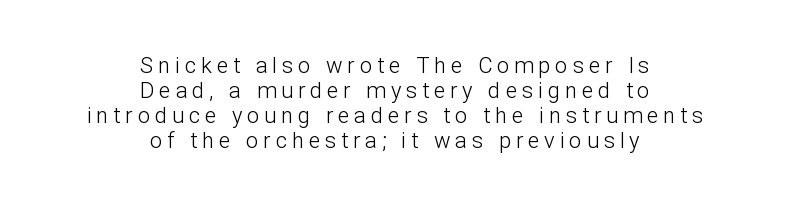
{"italic": "no", "bold": "no", "underline": "no", "align": "center", "line_spacing": "tight", "line_spacing_ratio": 1.14, "letter_spacing": "wide", "letter_spacing_em": 0.22, "glyph_px": 22}
